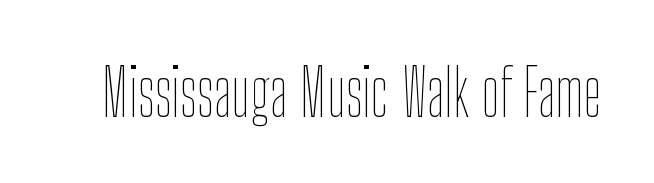
Ink coverage per letter is moderate at most. Posture: vertical. Unmarked baselines from the first word to the last. These lines are rendered in a variable-pitch font.
